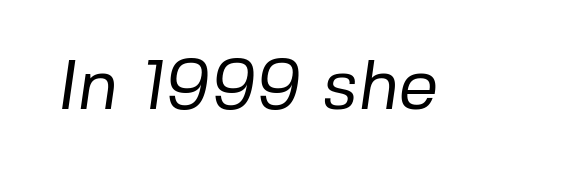
Q: Is the text bold? A: No.
Q: Is the typeface a serif or a sans-serif typeface? A: Sans-serif.
Q: Is the text underlined? A: No.
Q: Is the spacing between letters normal or unusually wide? A: Normal.
Q: Width (condensed, normal, or wide)? A: Normal.
Q: Stroke contrast? A: Low.
Q: x-height? A: Medium.
Q: Monospaced? A: No.
